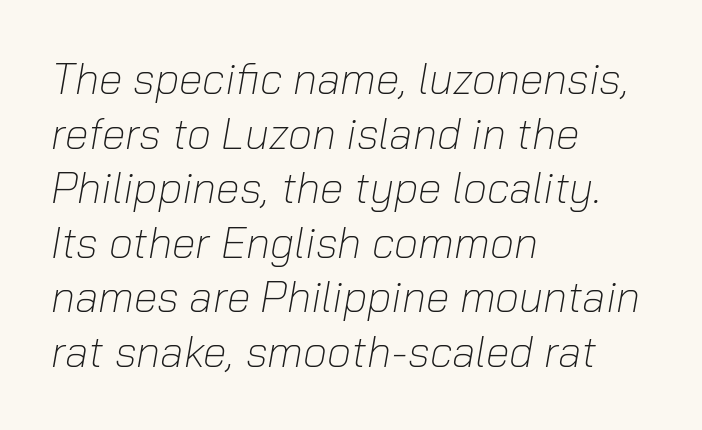
{"italic": "yes", "lean": "right", "slant_degrees": 10, "bold": "no", "weight": "light", "width": "normal", "stroke_contrast": "low", "x_height": "medium", "monospaced": "no", "underline": "no", "align": "left", "line_spacing": "normal", "line_spacing_ratio": 1.27, "letter_spacing": "normal", "letter_spacing_em": 0.0, "glyph_px": 43}
